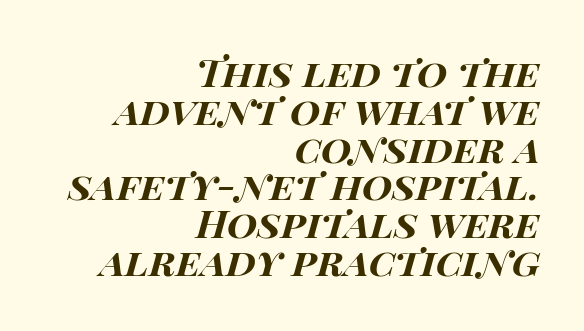
{"italic": "yes", "lean": "right", "slant_degrees": 14, "bold": "yes", "weight": "bold", "width": "wide", "stroke_contrast": "high", "x_height": "large", "monospaced": "no", "underline": "no", "align": "right", "line_spacing": "tight", "line_spacing_ratio": 0.97, "letter_spacing": "normal", "letter_spacing_em": 0.0, "glyph_px": 39}
